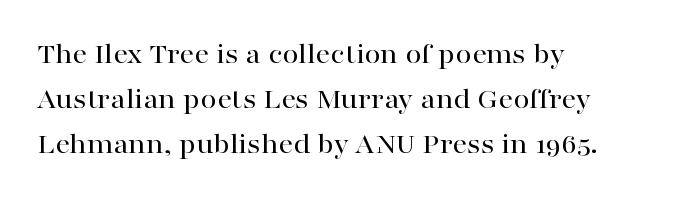
The image shows 29 px wide serif type, upright; set left-aligned, normal line spacing (1.55x), normal letter spacing, not underlined; high stroke contrast and a medium x-height.
